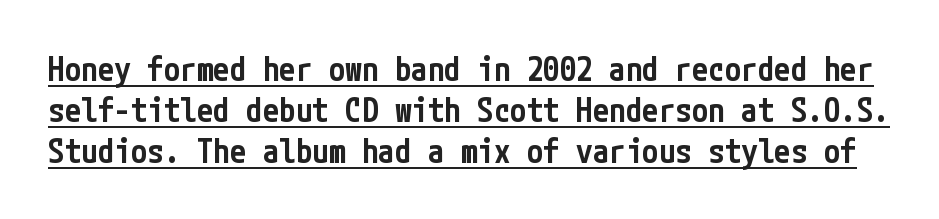
Q: Is the text bold? A: Semi-bold.
Q: Is the text italic (slanted)? A: No, it is upright.
Q: Is the typeface a serif or a sans-serif typeface? A: Sans-serif.
Q: Is the text underlined? A: Yes.
Q: Is the spacing between letters normal or unusually wide? A: Normal.
Q: Width (condensed, normal, or wide)? A: Condensed.
Q: Stroke contrast? A: Low.
Q: x-height? A: Medium.
